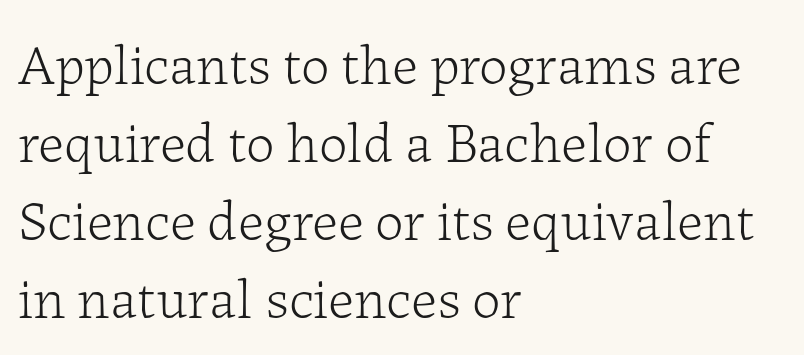
There is no visible air inserted between adjacent glyphs. Has an underline been added? It has not. This sample is left-justified, so line endings fall wherever the words run out. How would I describe the line gaps? Plain and ordinary. The lettering holds an erect, upright posture throughout. Stroke terminals: seriffed.
